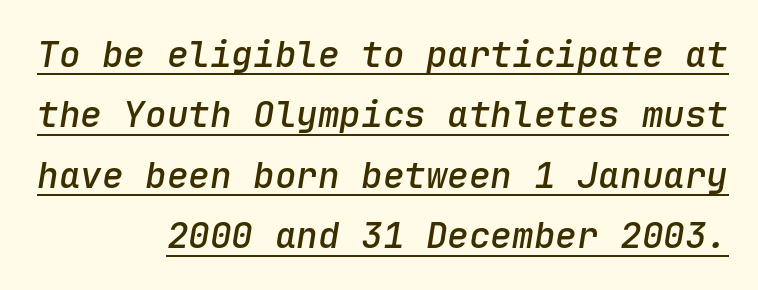
Q: Is the text bold? A: Semi-bold.
Q: Is the text italic (slanted)? A: Yes, it leans right by about 9 degrees.
Q: Is the text underlined? A: Yes.
Q: How is the paragraph aligned? A: Right-aligned.
Q: Is the spacing between letters normal or unusually wide? A: Normal.
Q: Is the spacing between lines tight, normal or loose? A: Normal.
Q: Width (condensed, normal, or wide)? A: Normal.
Q: Stroke contrast? A: Low.
Q: x-height? A: Medium.
Q: Monospaced? A: Yes.
